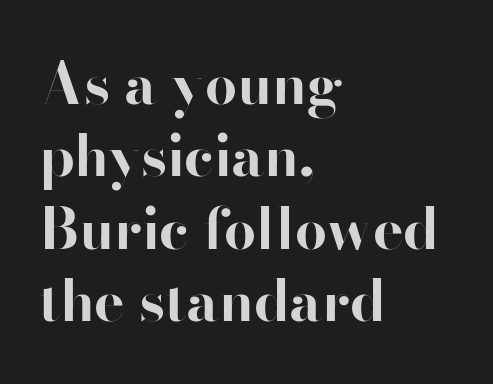
Q: Is the text bold? A: Yes.
Q: Is the text italic (slanted)? A: No, it is upright.
Q: Is the typeface a serif or a sans-serif typeface? A: Sans-serif.
Q: Is the text underlined? A: No.
Q: How is the paragraph aligned? A: Left-aligned.
Q: Is the spacing between letters normal or unusually wide? A: Normal.
Q: Is the spacing between lines tight, normal or loose? A: Normal.
Q: Width (condensed, normal, or wide)? A: Normal.
Q: Stroke contrast? A: High.
Q: x-height? A: Small.
Q: Monospaced? A: No.
